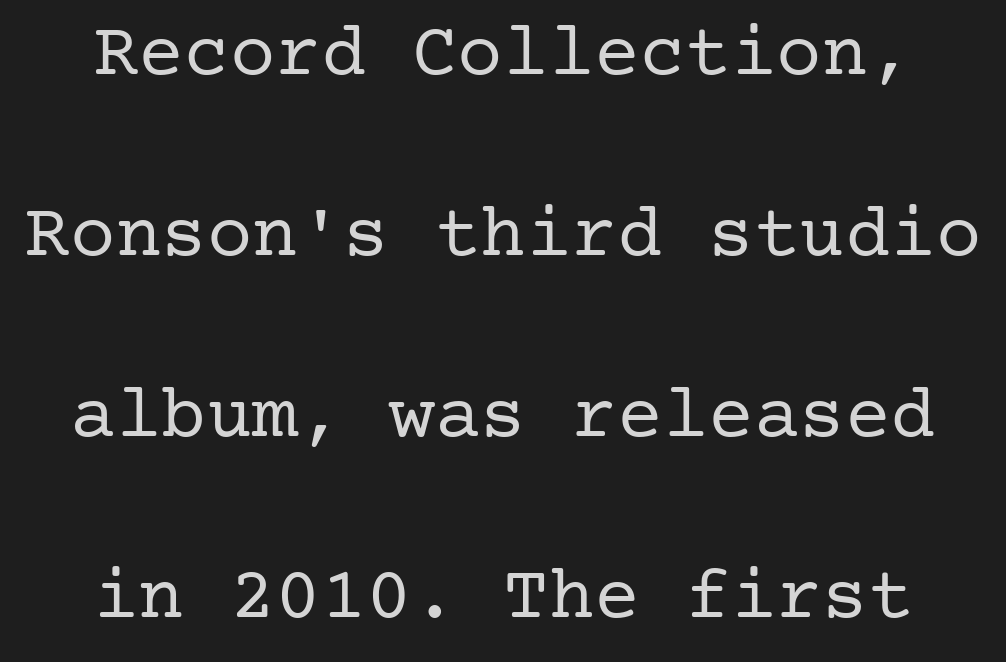
The typography opts for an upright posture over an oblique one. How would I describe the line gaps? Wide and relaxed. Between one letter and the next there's only the usual sliver of space. Observe the serifs anchoring each vertical stroke in this sample.
